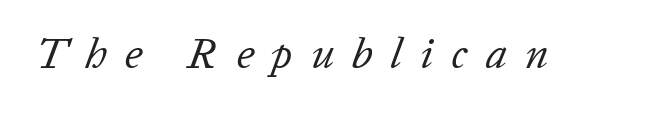
Q: Is the text bold? A: No.
Q: Is the text italic (slanted)? A: Yes, it leans right by about 20 degrees.
Q: Is the text underlined? A: No.
Q: Is the spacing between letters normal or unusually wide? A: Unusually wide.
Q: Width (condensed, normal, or wide)? A: Normal.
Q: Stroke contrast? A: Low.
Q: x-height? A: Medium.
Q: Monospaced? A: No.
